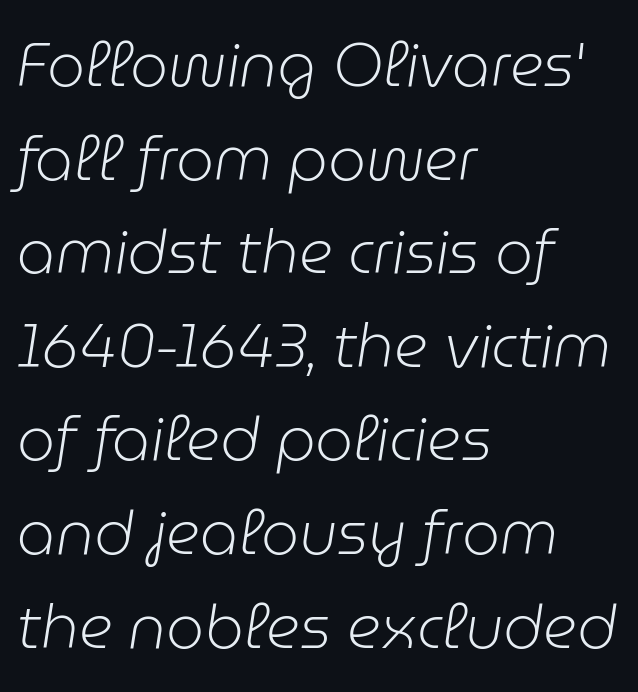
Q: Is the text bold? A: No.
Q: Is the text italic (slanted)? A: Yes, it leans right by about 9 degrees.
Q: Is the text underlined? A: No.
Q: How is the paragraph aligned? A: Left-aligned.
Q: Is the spacing between letters normal or unusually wide? A: Normal.
Q: Is the spacing between lines tight, normal or loose? A: Normal.
Q: Width (condensed, normal, or wide)? A: Normal.
Q: Stroke contrast? A: Low.
Q: x-height? A: Medium.
Q: Monospaced? A: No.
